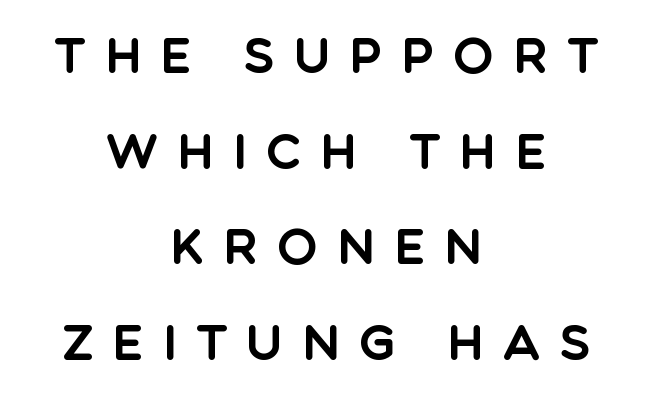
Leading: increased. This sample uses an upright cut, with every glyph sitting square on the baseline. Neither beginnings nor endings align; midpoints do. What stands out about the letter spacing? Its width — letters are far apart.
